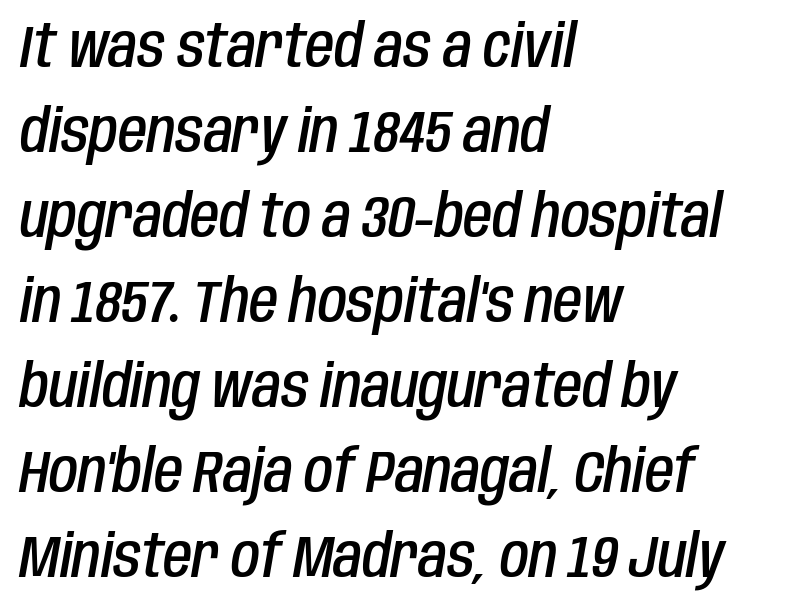
The image shows 59 px semibold, condensed type, italic (leaning right); set left-aligned, normal line spacing (1.44x), normal letter spacing, not underlined; low stroke contrast and a large x-height.
